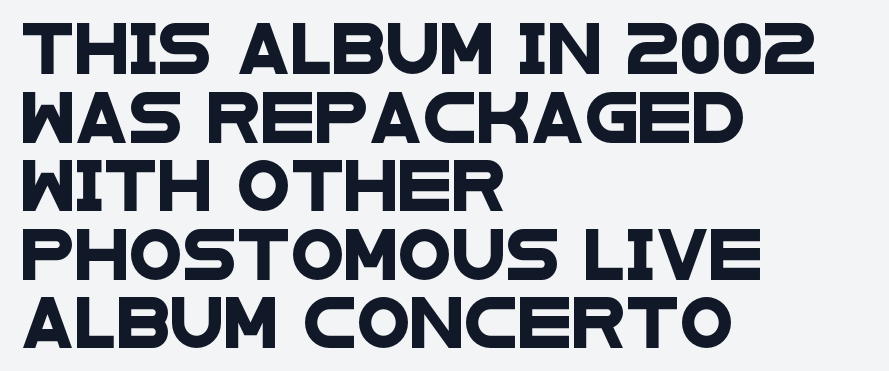
Grotesque or geometric, the face here clearly has no serifs. Standard letterfit; no display-style spreading of the glyphs. Glance below the letters and you will spot only blank space. Varying glyph widths throughout — classic text-font behaviour.
